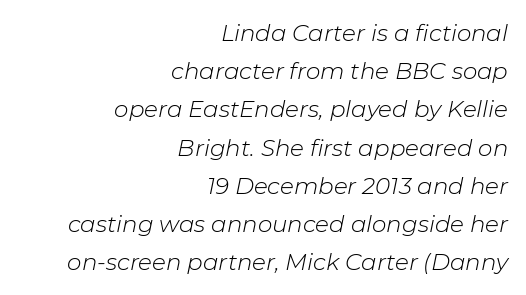
The image shows 23 px text type, italic (leaning right); set right-aligned, normal line spacing (1.66x), normal letter spacing, not underlined.
